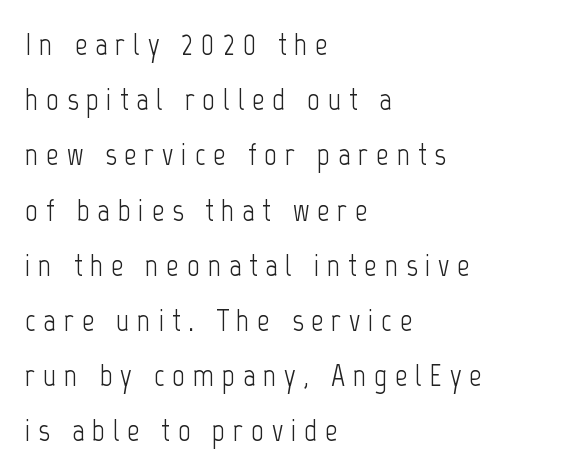
Q: Is the text bold? A: No.
Q: Is the text italic (slanted)? A: No, it is upright.
Q: Is the typeface a serif or a sans-serif typeface? A: Sans-serif.
Q: Is the text underlined? A: No.
Q: How is the paragraph aligned? A: Left-aligned.
Q: Is the spacing between letters normal or unusually wide? A: Unusually wide.
Q: Width (condensed, normal, or wide)? A: Condensed.
Q: Stroke contrast? A: Low.
Q: x-height? A: Medium.
Q: Monospaced? A: No.
